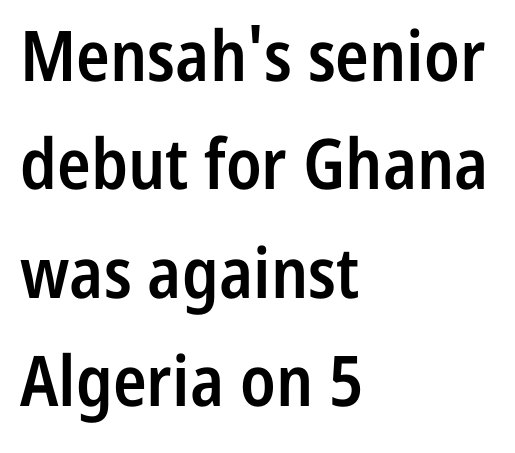
{"serif": "no", "italic": "no", "bold": "semi", "weight": "semibold", "width": "condensed", "stroke_contrast": "low", "x_height": "medium", "monospaced": "no", "underline": "no", "align": "left", "line_spacing": "normal", "line_spacing_ratio": 1.55, "letter_spacing": "normal", "letter_spacing_em": 0.0, "glyph_px": 70}
